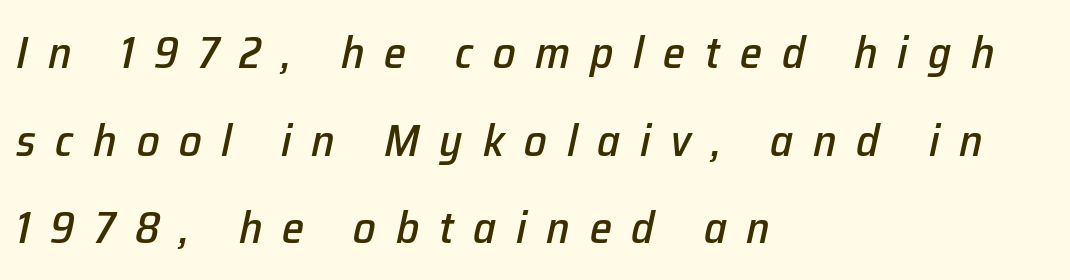
{"italic": "yes", "lean": "right", "slant_degrees": 12, "width": "normal", "stroke_contrast": "low", "x_height": "medium", "monospaced": "no", "underline": "no", "align": "left", "line_spacing": "loose", "line_spacing_ratio": 1.95, "letter_spacing": "wide", "letter_spacing_em": 0.44, "glyph_px": 45}
